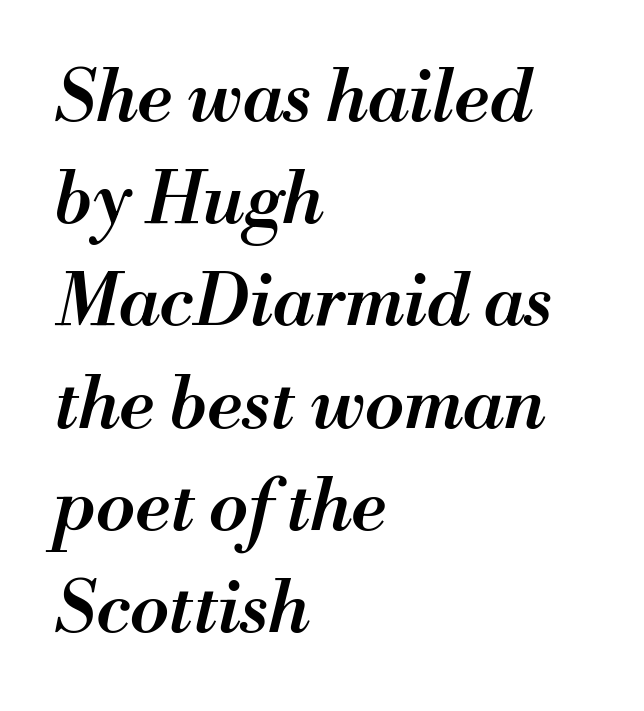
The lettering tilts uniformly, giving the passage an italic look. Stems and bowls a touch heavier than normal — semibold. Is this a fixed-width face? No — the glyphs have proportional, varying widths. A classic flush-left, rag-right setting is used for this passage.
